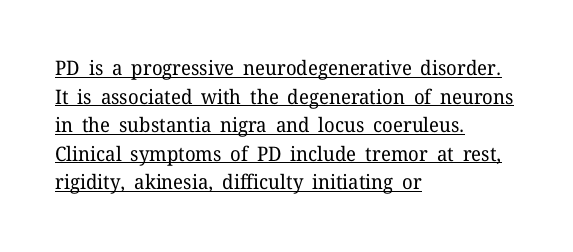
Default kerning and tracking; the words read as compact shapes. These lines were composed using upright roman letters. Somebody hit Ctrl+U on this one — the words are underlined. If you measured baseline to baseline, you'd find a middling distance. The setting favours the left margin, as ordinary paragraphs usually do.
